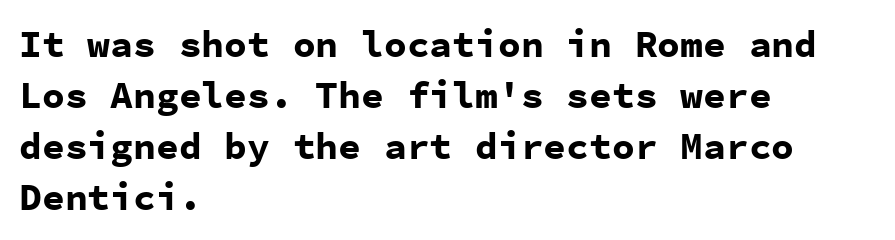
Visually the block forms a straight wall on the left and a jagged coastline on the right. Students, note that the glyphs here touch the page at normal intervals. Rows of type keep a routine distance in the vertical direction. The lettering stays uniformly vertical, giving the passage a roman look. These lines are composed in type without serifs.
